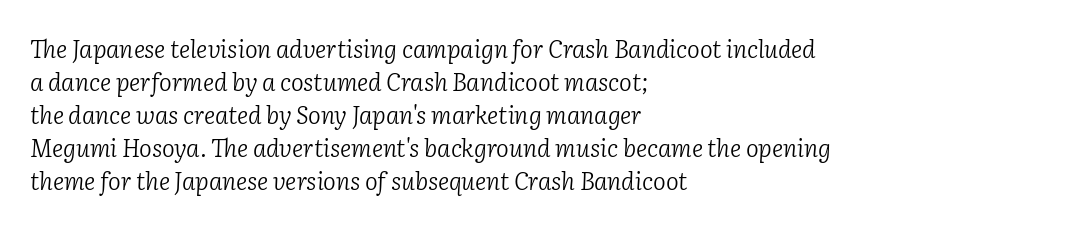
{"italic": "yes", "lean": "right", "slant_degrees": 2, "bold": "no", "underline": "no", "align": "left", "line_spacing": "normal", "line_spacing_ratio": 1.38, "letter_spacing": "normal", "letter_spacing_em": 0.0, "glyph_px": 24}
